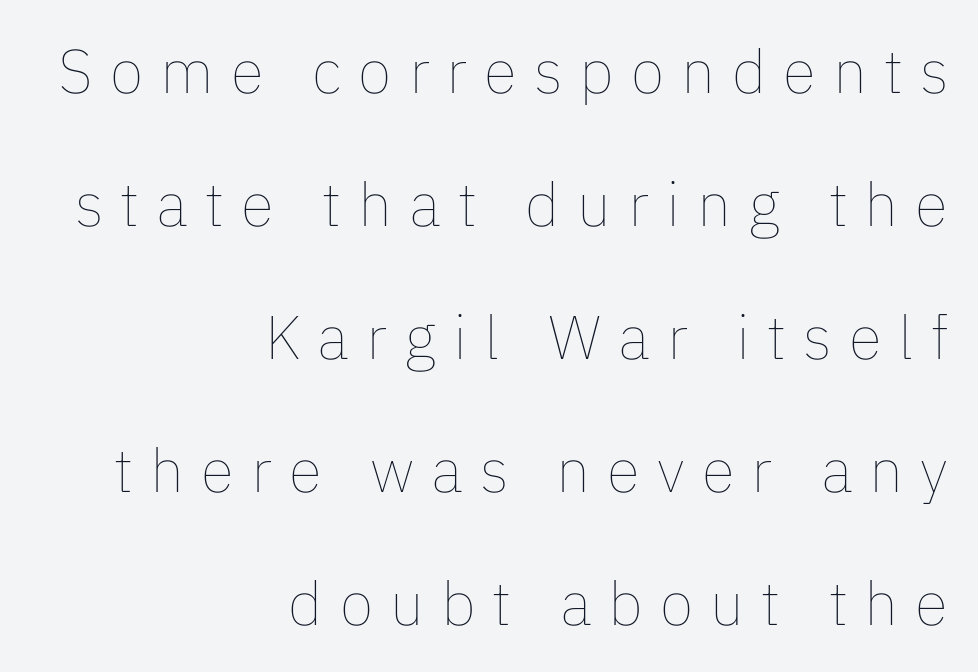
Inter-character spacing is expanded well beyond the font's built-in metrics. Check under the words: just untouched page. The ragged edge is on the left, which tells us the setting is flush right. You could not count columns in this text — the font is proportionally spaced. You can tell it's not italic because the verticals are truly vertical. The strokes carry an ordinary text weight at most.
